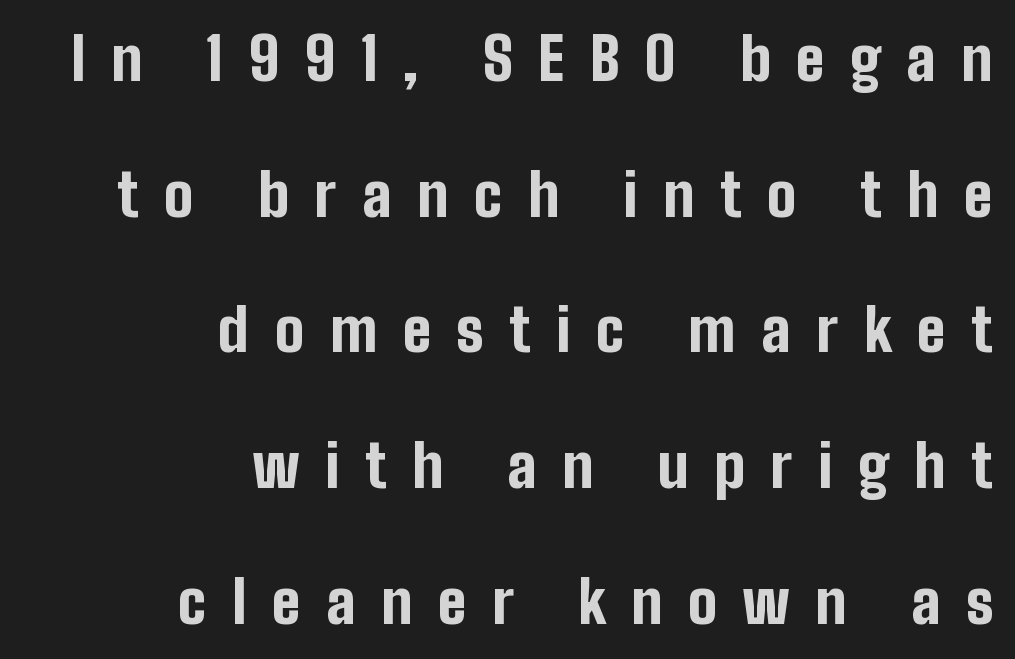
The face used here has the dense, thick strokes of a bold. The lines in this sample share a right terminus and differ only in where they begin. You can tell it's not italic because the verticals are truly vertical. Vertical spacing — loose. Each letter keeps its own natural width here, so spacing adapts to shape. A clean baseline with only descenders dipping below it.
